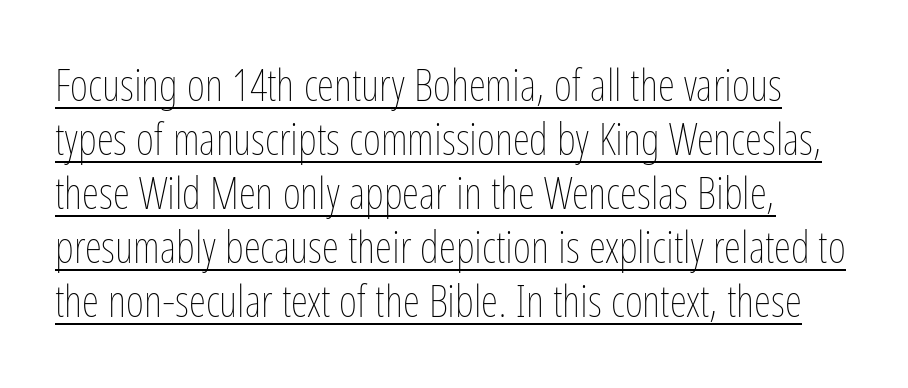
The strokes carry an ordinary text weight at most. This sample has the flowing, uneven cadence of proportional lettering. Students, note that the glyphs here touch the page at normal intervals. Posture: vertical. Somebody hit Ctrl+U on this one — the words are underlined.
